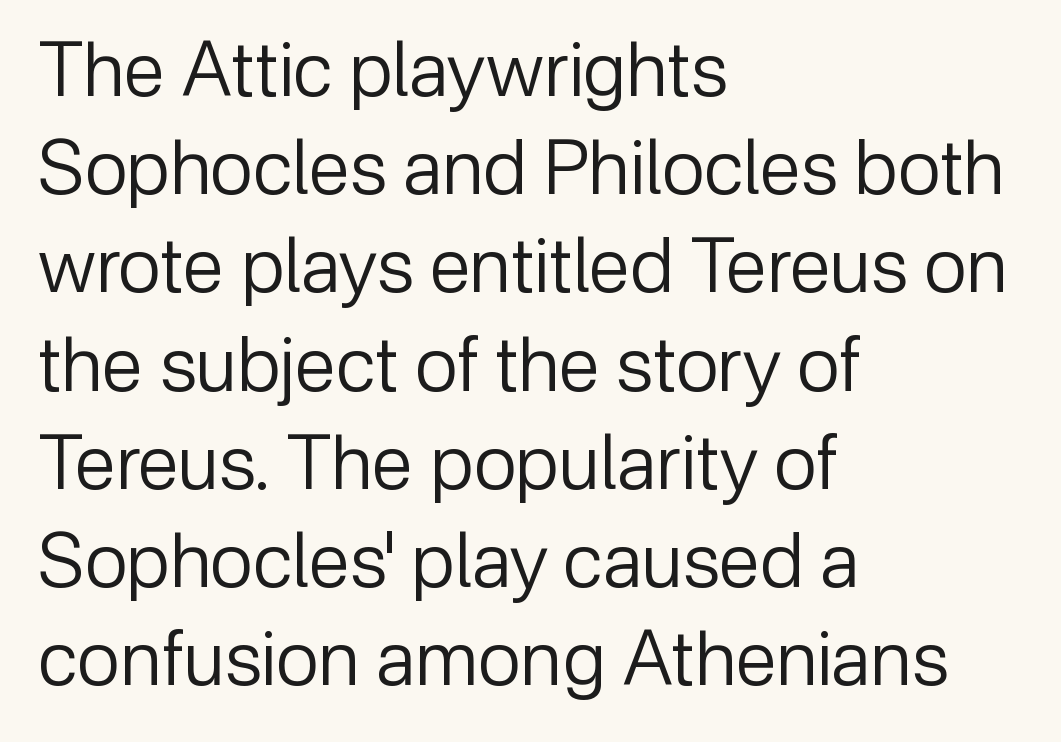
The image shows 75 px regular-weight sans-serif type, upright; set left-aligned, normal line spacing (1.31x), normal letter spacing, not underlined; low stroke contrast and a medium x-height.
